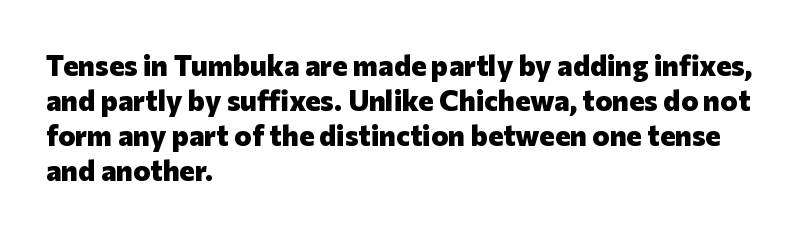
If you drew a line through each stem, it would be perfectly vertical. I'd call this a sans setting — the letters go barefoot. Caption: standard tracking, unaltered. Think of a printed novel: that variable character pitch is what you see here. The area under the type is left untouched.
